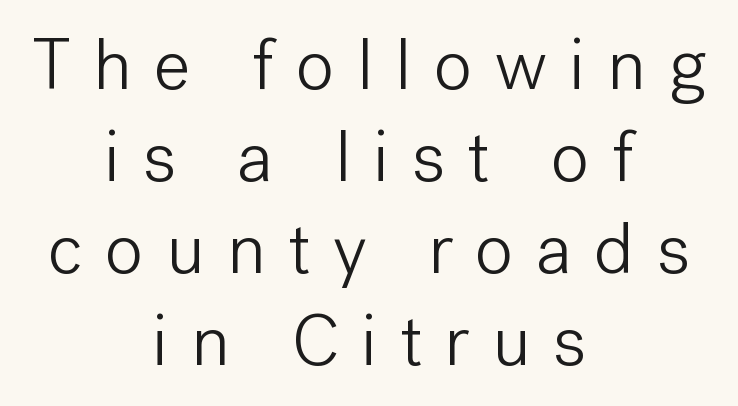
{"serif": "no", "italic": "no", "bold": "no", "weight": "light", "width": "normal", "stroke_contrast": "low", "x_height": "medium", "monospaced": "no", "underline": "no", "align": "center", "line_spacing": "normal", "line_spacing_ratio": 1.26, "letter_spacing": "wide", "letter_spacing_em": 0.3, "glyph_px": 73}
